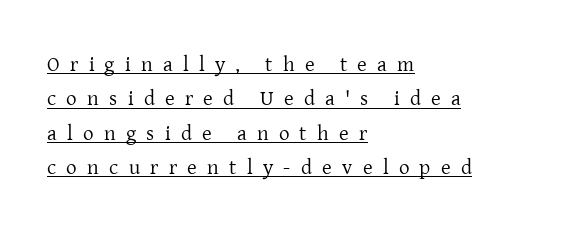
Words appear elongated and porous because spacing is wide. Regular leading. Honestly, the underline is the first thing you notice here. These lines are set flush left with a ragged right edge.
